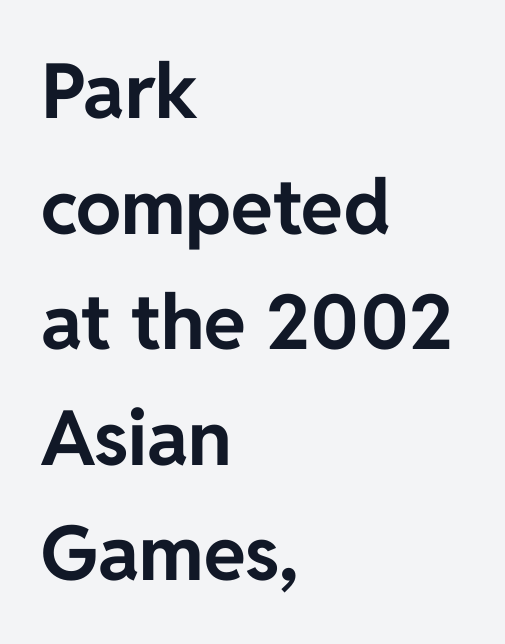
Q: Is the text bold? A: Yes.
Q: Is the text italic (slanted)? A: No, it is upright.
Q: Is the typeface a serif or a sans-serif typeface? A: Sans-serif.
Q: Is the text underlined? A: No.
Q: How is the paragraph aligned? A: Left-aligned.
Q: Is the spacing between letters normal or unusually wide? A: Normal.
Q: Is the spacing between lines tight, normal or loose? A: Normal.
Q: Width (condensed, normal, or wide)? A: Normal.
Q: Stroke contrast? A: Low.
Q: x-height? A: Medium.
Q: Monospaced? A: No.
